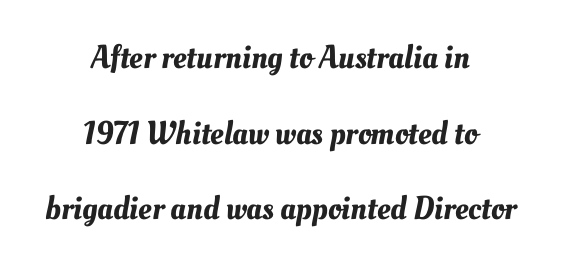
{"width": "normal", "stroke_contrast": "medium", "x_height": "small", "monospaced": "no", "underline": "no", "align": "center", "line_spacing": "loose", "line_spacing_ratio": 2.29, "letter_spacing": "normal", "letter_spacing_em": 0.0, "glyph_px": 33}
